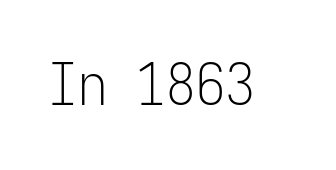
{"serif": "no", "italic": "no", "bold": "no", "weight": "light", "width": "condensed", "stroke_contrast": "low", "x_height": "medium", "monospaced": "yes", "underline": "no", "letter_spacing": "normal", "letter_spacing_em": 0.0, "glyph_px": 59}
